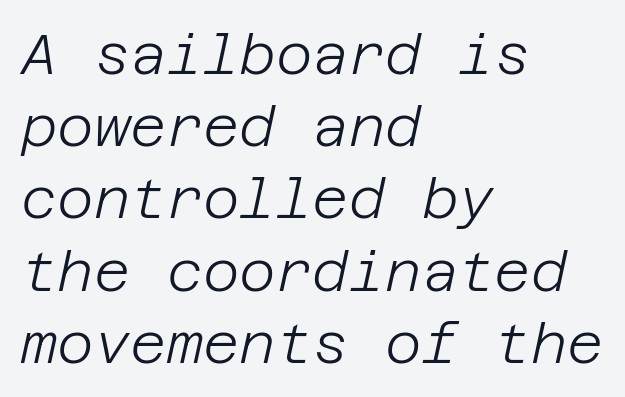
Has an underline been added? It has not. Rows of type keep a routine distance in the vertical direction. Heft: none added — not bold. A typesetter would call this zero additional tracking. Line beginnings align vertically; line endings do not. In terms of posture, this sample is oblique.
